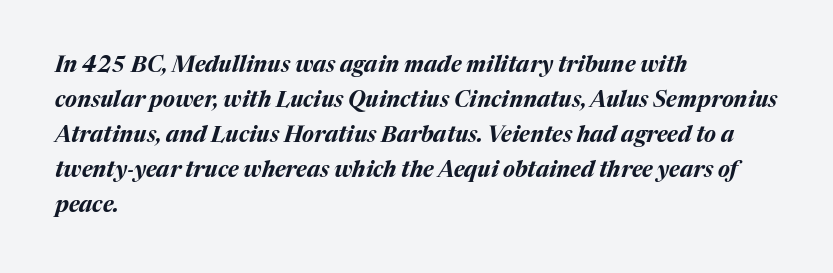
The image shows 22 px bold type, italic (leaning right); set left-aligned, normal line spacing (1.59x), normal letter spacing, not underlined.
